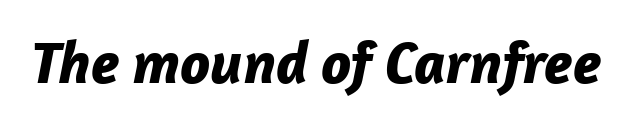
{"italic": "yes", "lean": "right", "slant_degrees": 12, "bold": "yes", "weight": "bold", "width": "normal", "stroke_contrast": "low", "x_height": "medium", "monospaced": "no", "underline": "no", "letter_spacing": "normal", "letter_spacing_em": 0.0, "glyph_px": 60}
